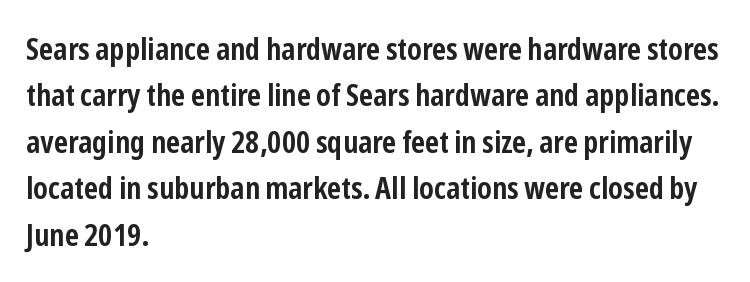
Q: Is the text bold? A: Yes.
Q: Is the text italic (slanted)? A: No, it is upright.
Q: Is the typeface a serif or a sans-serif typeface? A: Sans-serif.
Q: Is the text underlined? A: No.
Q: How is the paragraph aligned? A: Left-aligned.
Q: Is the spacing between letters normal or unusually wide? A: Normal.
Q: Is the spacing between lines tight, normal or loose? A: Normal.
Q: Width (condensed, normal, or wide)? A: Condensed.
Q: Stroke contrast? A: Low.
Q: x-height? A: Medium.
Q: Monospaced? A: No.
